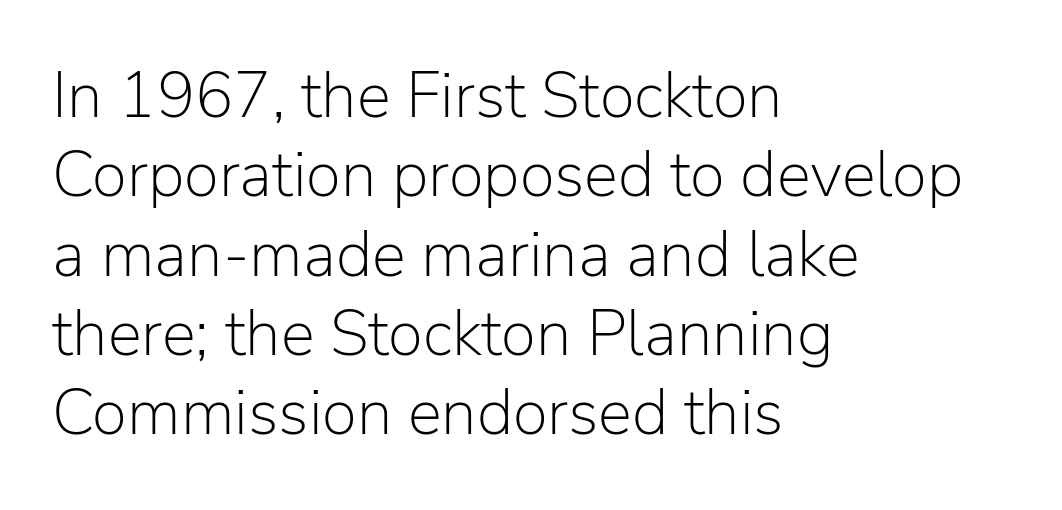
The string is rendered with underlining switched off. Is the type heavy? It reads as light-to-regular instead. You can tell it's not italic because the verticals are truly vertical. You can tell from the bare stems that sans-serif type was used. Honestly, the letter spacing is just normal — you wouldn't notice it. Caption: multi-line text, flush left, ragged right.
